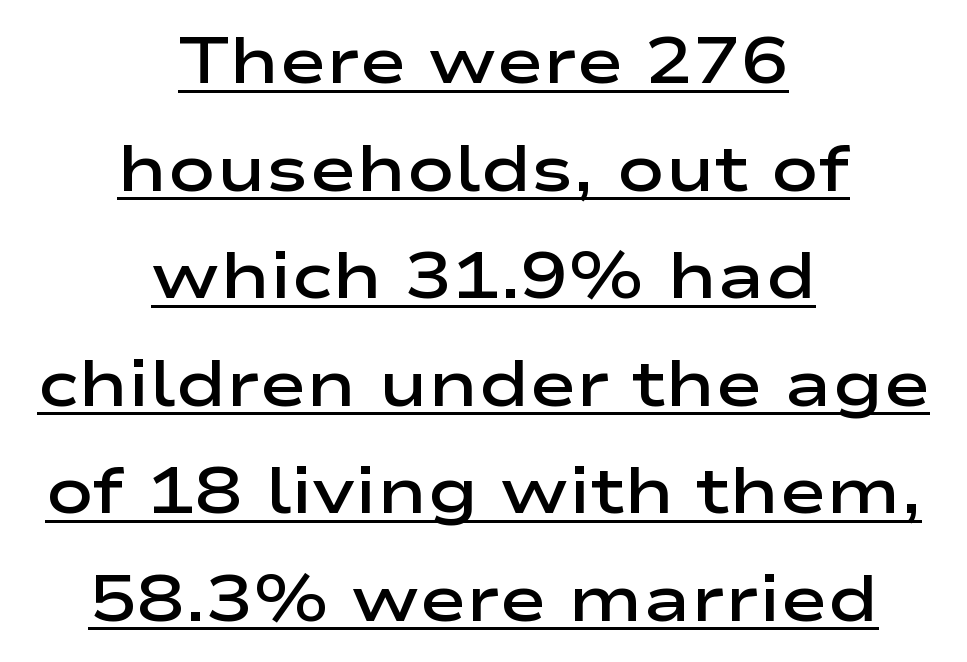
The image shows 64 px semibold, wide sans-serif type, upright; set centered, normal line spacing (1.68x), normal letter spacing, underlined; low stroke contrast and a medium x-height.
